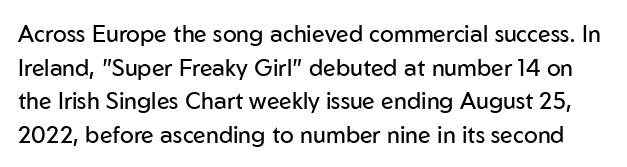
Q: Is the text bold? A: No.
Q: Is the text italic (slanted)? A: No, it is upright.
Q: Is the text underlined? A: No.
Q: Is the spacing between letters normal or unusually wide? A: Normal.
Q: Is the spacing between lines tight, normal or loose? A: Normal.
